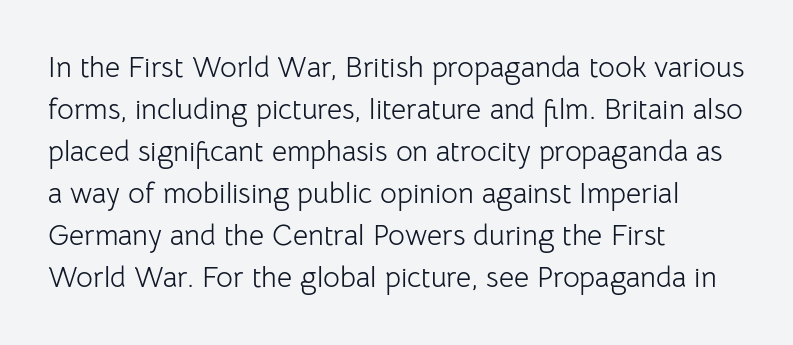
The image shows 29 px light sans-serif type, upright; set left-aligned, normal line spacing (1.45x), normal letter spacing, not underlined; low stroke contrast and a medium x-height.
